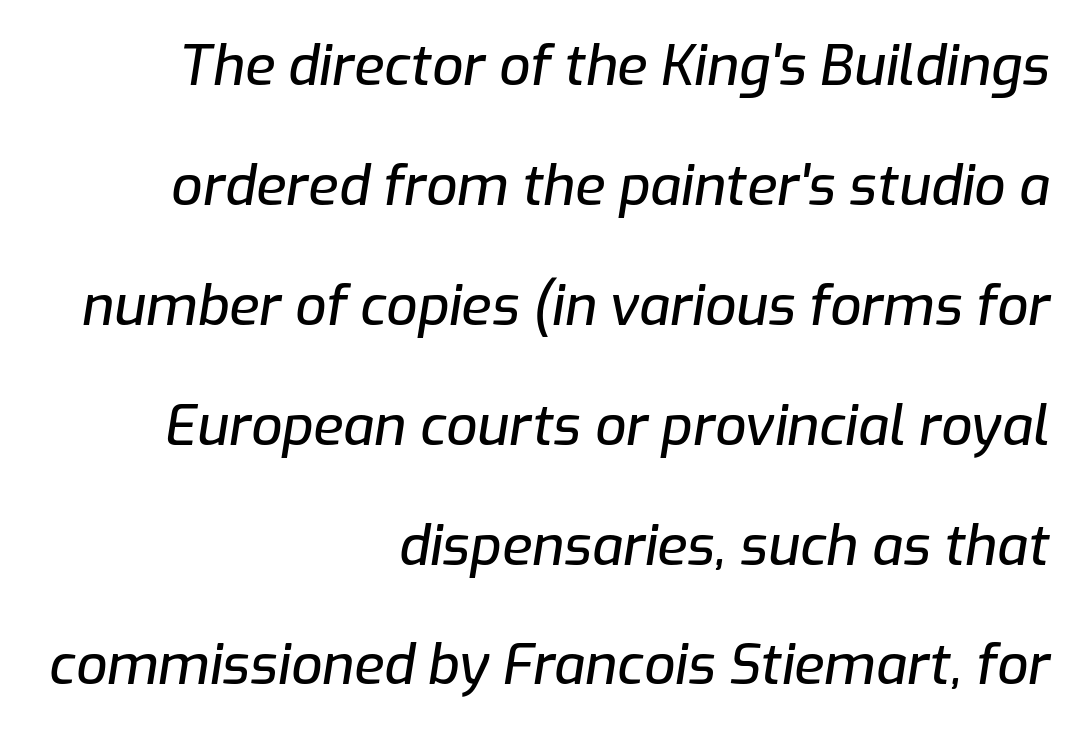
{"italic": "yes", "lean": "right", "slant_degrees": 9, "width": "normal", "stroke_contrast": "low", "x_height": "medium", "monospaced": "no", "underline": "no", "align": "right", "line_spacing": "loose", "line_spacing_ratio": 2.18, "letter_spacing": "normal", "letter_spacing_em": 0.0, "glyph_px": 55}
